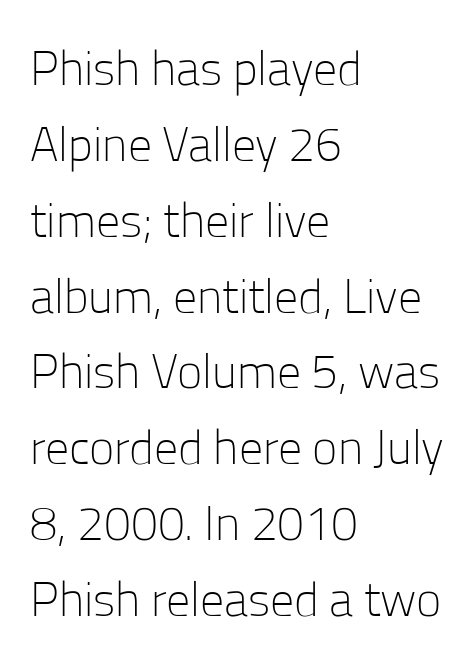
Q: Is the text bold? A: No.
Q: Is the text italic (slanted)? A: No, it is upright.
Q: Is the typeface a serif or a sans-serif typeface? A: Sans-serif.
Q: Is the text underlined? A: No.
Q: How is the paragraph aligned? A: Left-aligned.
Q: Is the spacing between letters normal or unusually wide? A: Normal.
Q: Is the spacing between lines tight, normal or loose? A: Normal.
Q: Width (condensed, normal, or wide)? A: Normal.
Q: Stroke contrast? A: Low.
Q: x-height? A: Medium.
Q: Monospaced? A: No.
